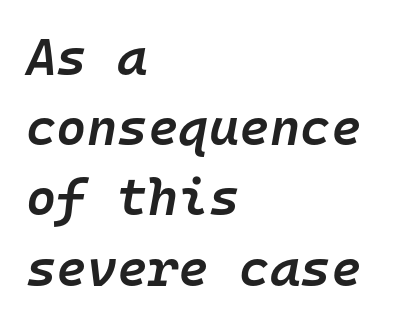
The lines are quadded left. Italic: yes, the glyphs are oblique. This sample has the even, mechanical cadence of fixed-width lettering. Is the letter spacing exaggerated? No — it looks like the ordinary default. If you measured baseline to baseline, you'd find a middling distance. The zone under the glyphs is completely vacant.
